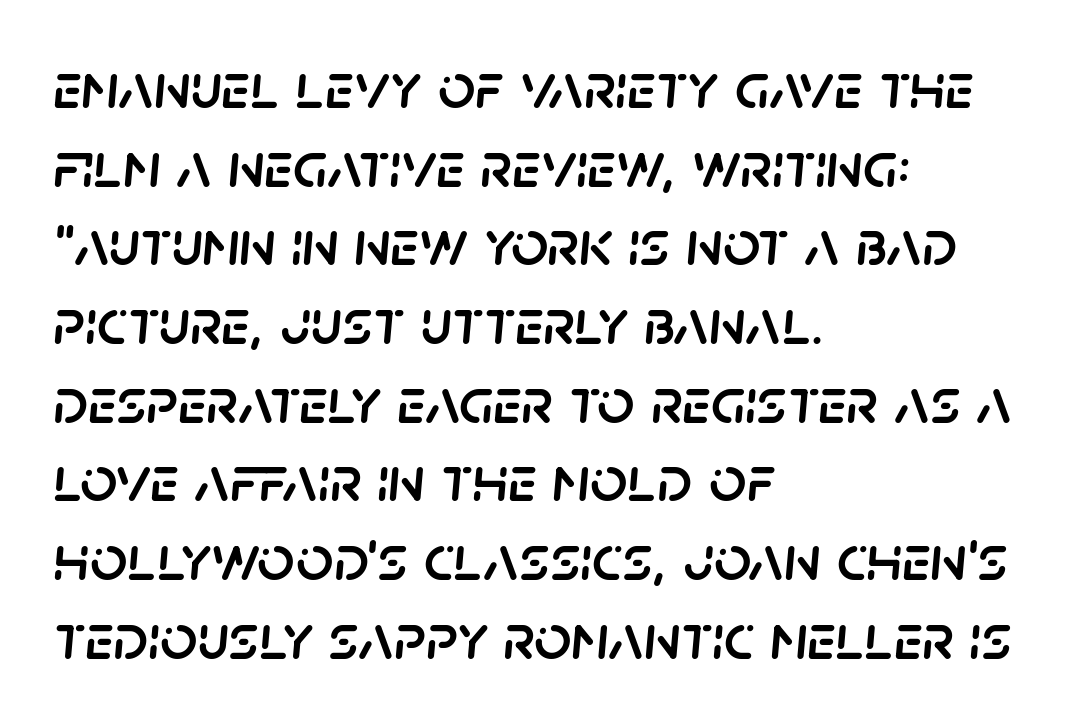
In CSS terms this would be text-align: left. The passage shown has conventional tracking throughout. The letters advance in unequal steps, a hallmark of proportional type. Notice how the stems are inclined rather than vertical — that's the hallmark of italics.
